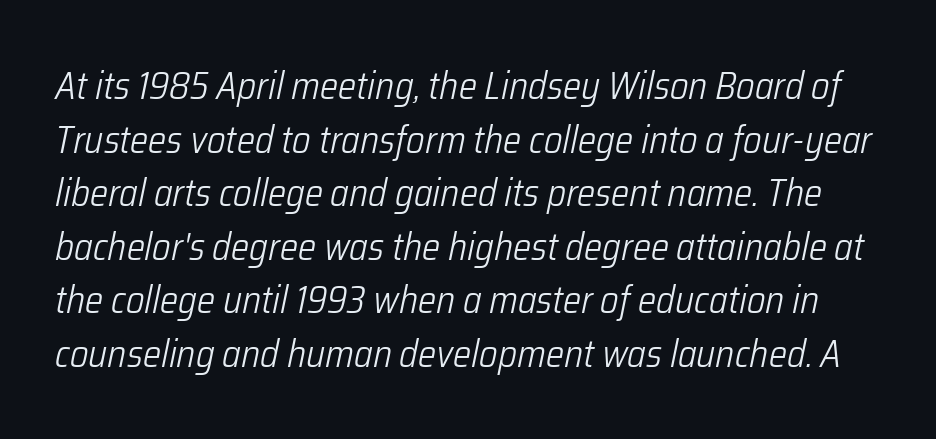
The image shows 38 px light, condensed type, italic (leaning right); set normal line spacing (1.41x), normal letter spacing, not underlined; low stroke contrast and a medium x-height.
